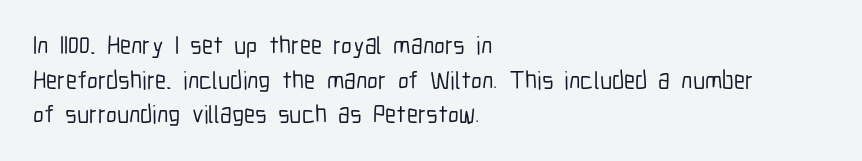
{"italic": "no", "underline": "no", "align": "left", "line_spacing": "normal", "line_spacing_ratio": 1.39, "letter_spacing": "normal", "letter_spacing_em": 0.0, "glyph_px": 25}
